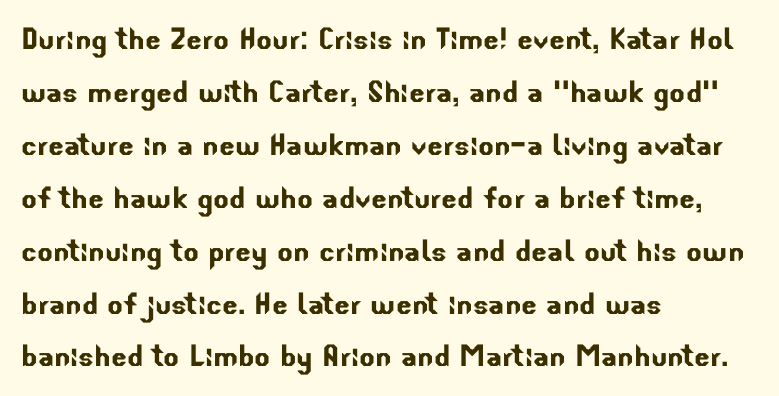
Q: Is the typeface a serif or a sans-serif typeface? A: Sans-serif.
Q: Is the text underlined? A: No.
Q: How is the paragraph aligned? A: Left-aligned.
Q: Is the spacing between letters normal or unusually wide? A: Normal.
Q: Is the spacing between lines tight, normal or loose? A: Normal.
Q: Width (condensed, normal, or wide)? A: Normal.
Q: Stroke contrast? A: Low.
Q: x-height? A: Small.
Q: Monospaced? A: No.
